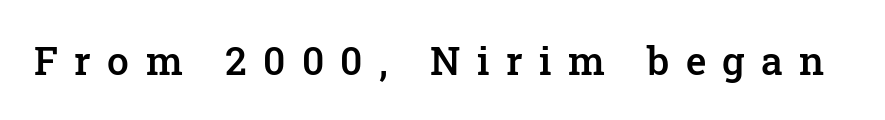
The image shows 39 px semibold serif type, upright; set unusually wide letter spacing (+0.42 em), not underlined; low stroke contrast and a medium x-height.
